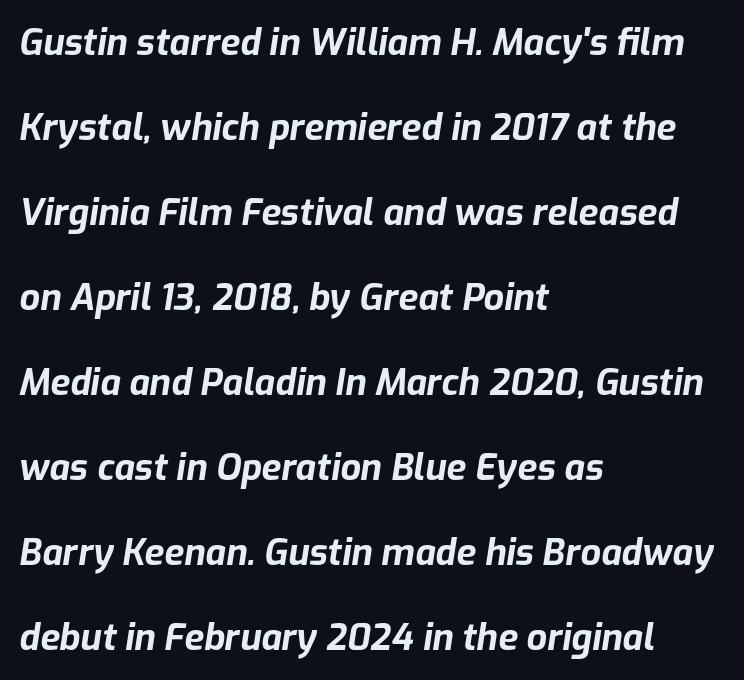
One-word summary of the alignment: left. The letters are slanted; this is an italic face. There is no visible air inserted between adjacent glyphs. The letters advance in unequal steps, a hallmark of proportional type. What's the leading like? Stretched, with rows far apart. A bare baseline throughout the passage.
